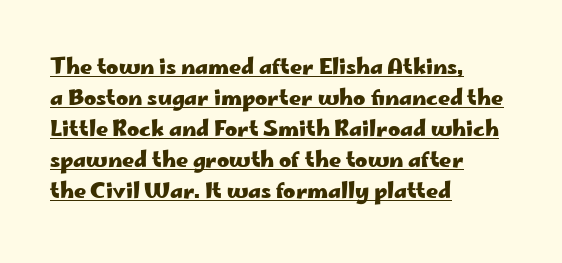
The image shows 21 px bold type, upright; set left-aligned, normal line spacing (1.48x), normal letter spacing, underlined.
